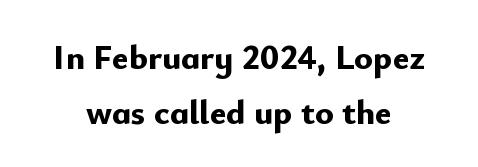
Regarding leading, the lines here are spaced in the standard way. The rendering uses natural spacing where letterforms have individual widths. Designer's note — italics off, roman on. Nobody touched the tracking dial on this one.
